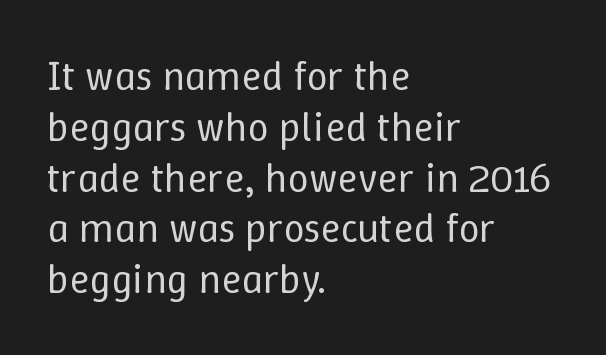
{"italic": "no", "bold": "no", "weight": "regular", "width": "normal", "stroke_contrast": "low", "x_height": "medium", "monospaced": "no", "underline": "no", "align": "left", "line_spacing_ratio": 1.21, "letter_spacing": "normal", "letter_spacing_em": 0.0, "glyph_px": 42}
